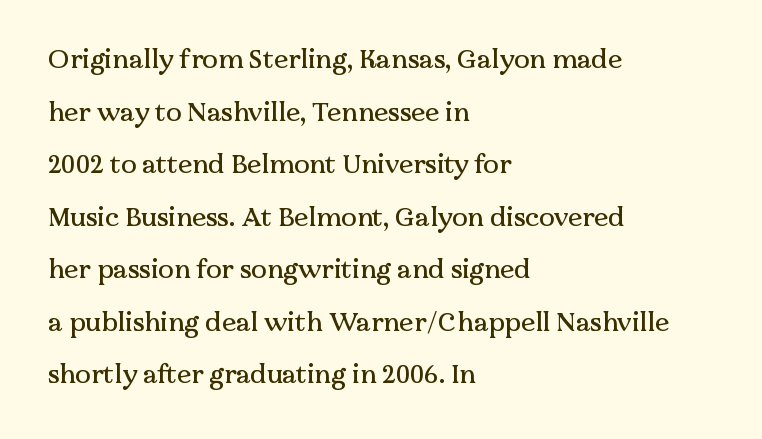
Q: Is the text italic (slanted)? A: No, it is upright.
Q: Is the text underlined? A: No.
Q: How is the paragraph aligned? A: Left-aligned.
Q: Is the spacing between letters normal or unusually wide? A: Normal.
Q: Is the spacing between lines tight, normal or loose? A: Loose.
